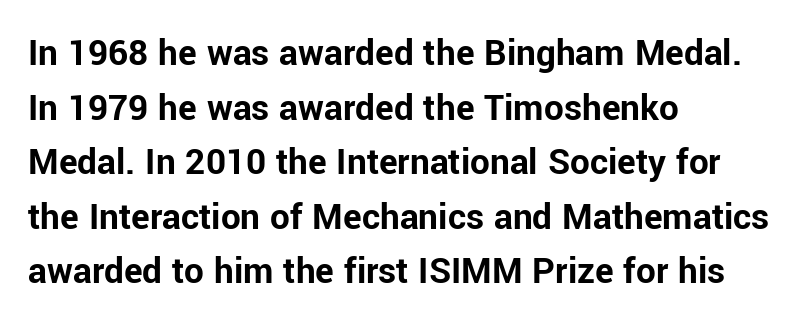
The image shows 39 px bold sans-serif type, upright; set left-aligned, normal line spacing (1.4x), normal letter spacing, not underlined; low stroke contrast and a medium x-height.
